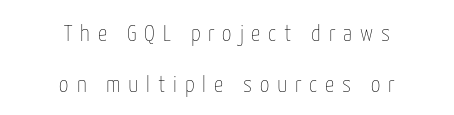
The image shows 23 px text type, upright; set centered, loose line spacing (2.2x), unusually wide letter spacing (+0.34 em), not underlined.
